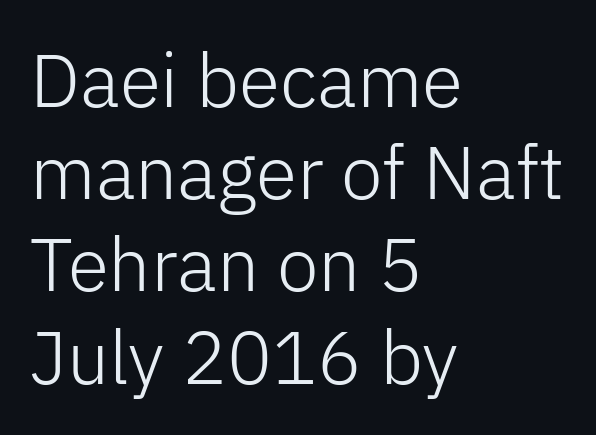
The image shows 75 px light sans-serif type, upright; set left-aligned, line spacing 1.23x, normal letter spacing, not underlined; low stroke contrast and a medium x-height.
